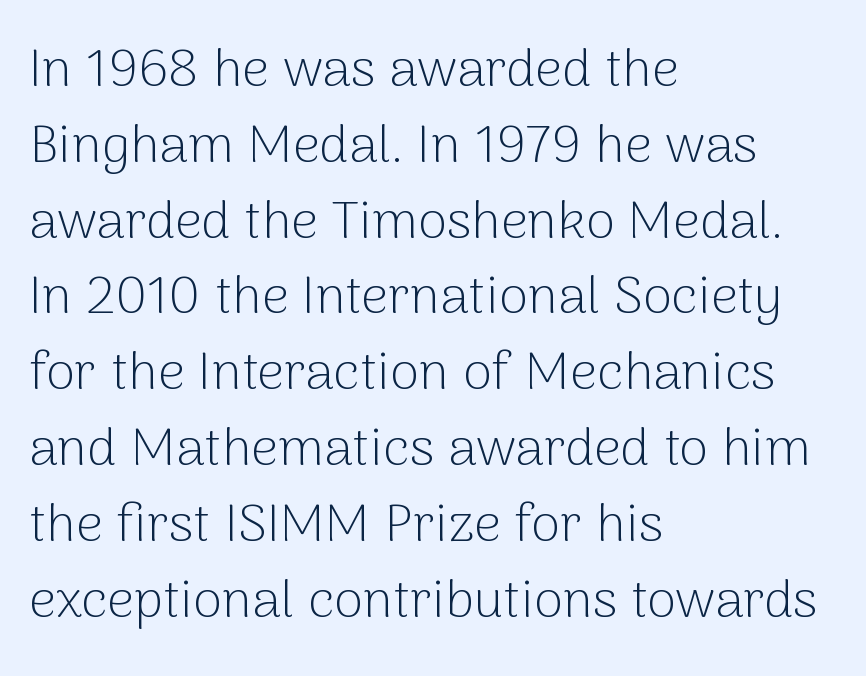
The image shows 53 px light sans-serif type, upright; set left-aligned, normal line spacing (1.43x), normal letter spacing, not underlined; low stroke contrast and a medium x-height.
